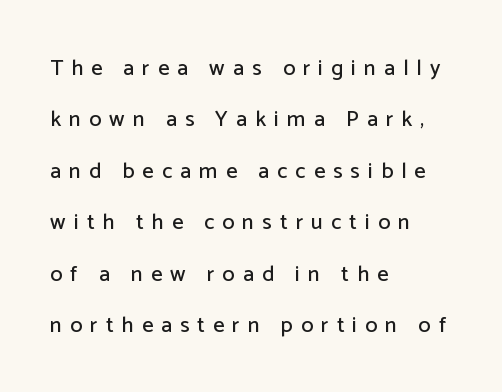
Honestly, there is no underline to notice here at all. This rendering widens character spacing well past its baseline value. If you measured baseline to baseline, you'd find a long distance. Ascenders rise straight up at ninety degrees. This sample is left-justified, so line endings fall wherever the words run out.
